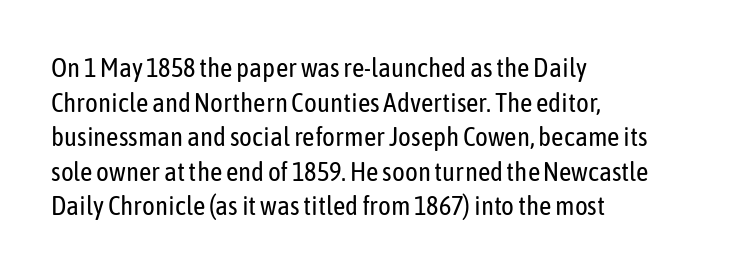
Q: Is the text bold? A: No.
Q: Is the text italic (slanted)? A: No, it is upright.
Q: Is the text underlined? A: No.
Q: How is the paragraph aligned? A: Left-aligned.
Q: Is the spacing between letters normal or unusually wide? A: Normal.
Q: Is the spacing between lines tight, normal or loose? A: Normal.
